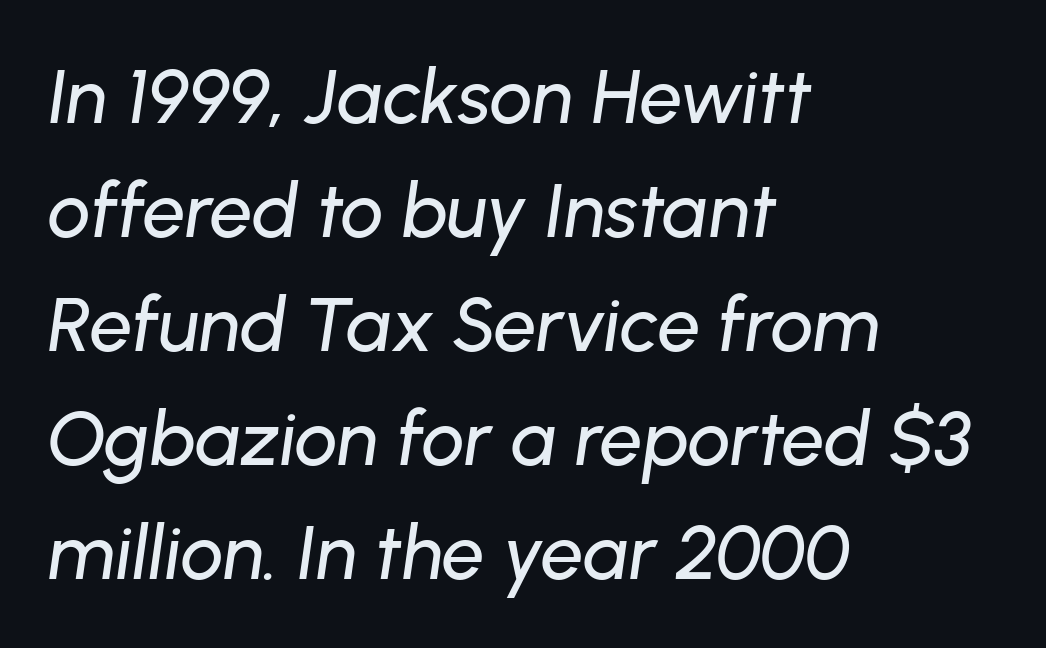
The image shows 76 px text type, italic (leaning right); set left-aligned, normal line spacing (1.5x), normal letter spacing, not underlined; low stroke contrast and a medium x-height.
